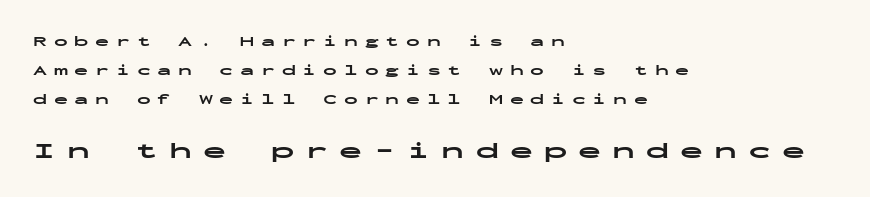
Weight: bold. Size hierarchy here favors the trailing block over the leading one. Plain, unruled lines of type. Leading is clearly above the norm, producing a sparse column.
